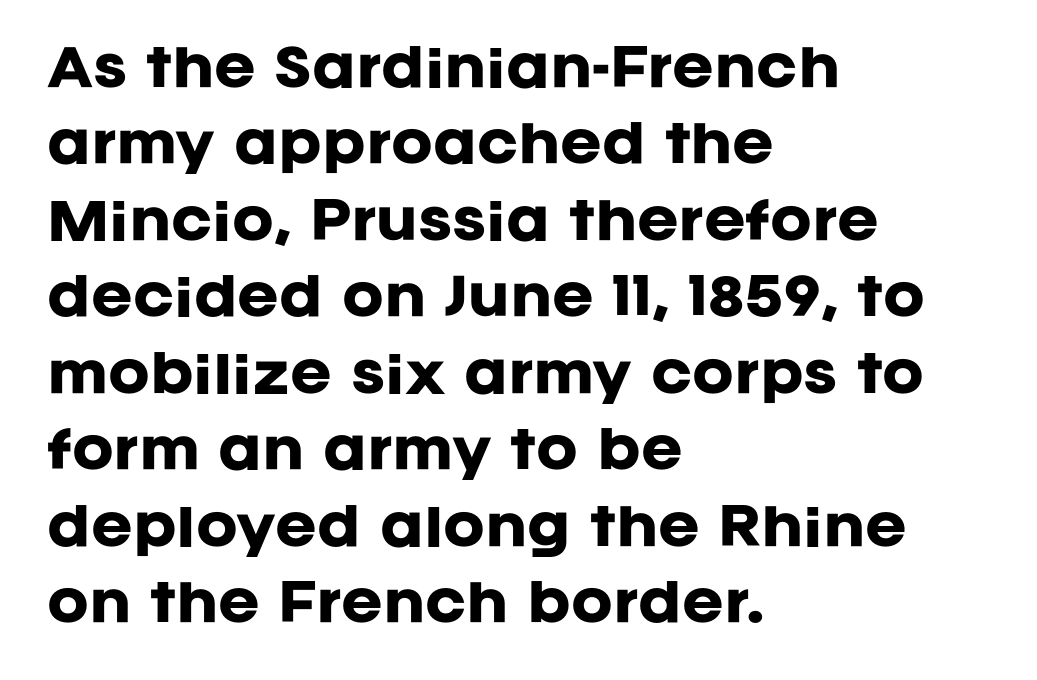
Look at the bottom of the vertical strokes: they stop flat, with no serifs. Weight check: bold — yes, fully. The passage shown stacks its lines at a standard gap. Default kerning and tracking; the words read as compact shapes. The letters advance in unequal steps, a hallmark of proportional type. The letters stand upright; this is a roman face.
